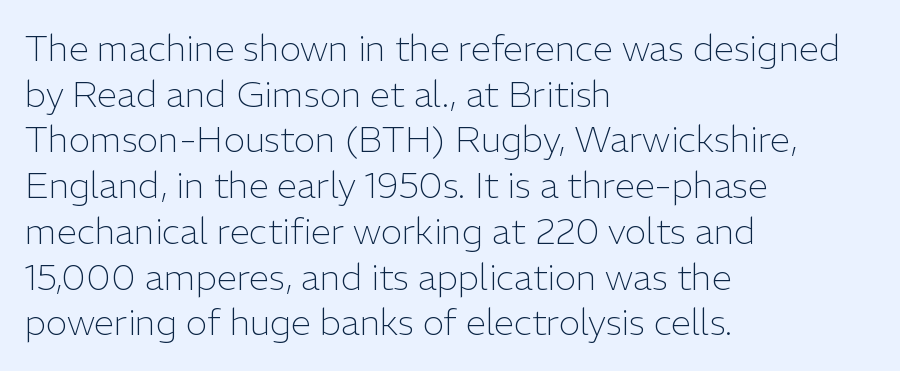
{"serif": "no", "italic": "no", "bold": "no", "weight": "light", "width": "normal", "stroke_contrast": "low", "x_height": "medium", "monospaced": "no", "underline": "no", "align": "left", "line_spacing": "normal", "line_spacing_ratio": 1.27, "letter_spacing": "normal", "letter_spacing_em": 0.0, "glyph_px": 36}
